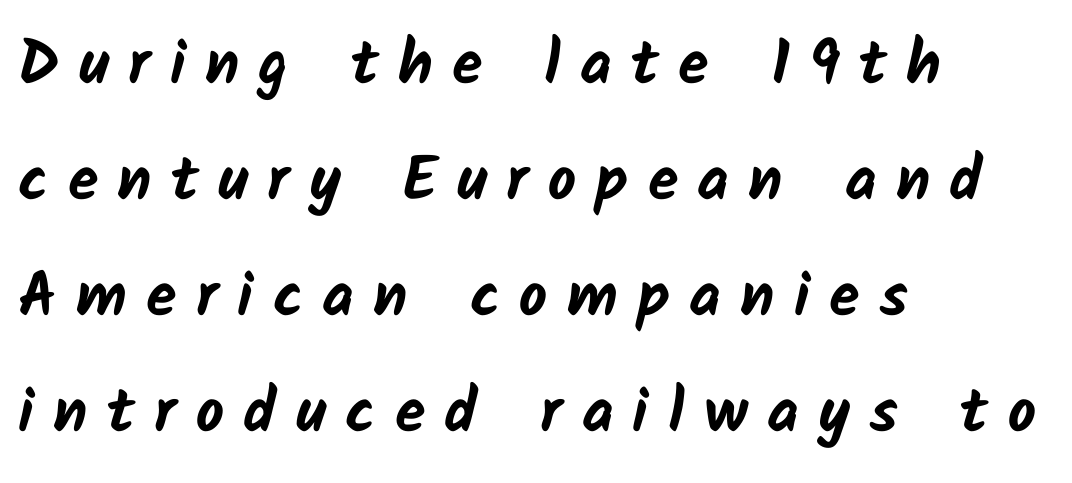
The words here are not underlined. The typesetter chose a ragged-right arrangement here. Font category for this specimen: sans-serif. The glyphs have the mass of a bold cut.
